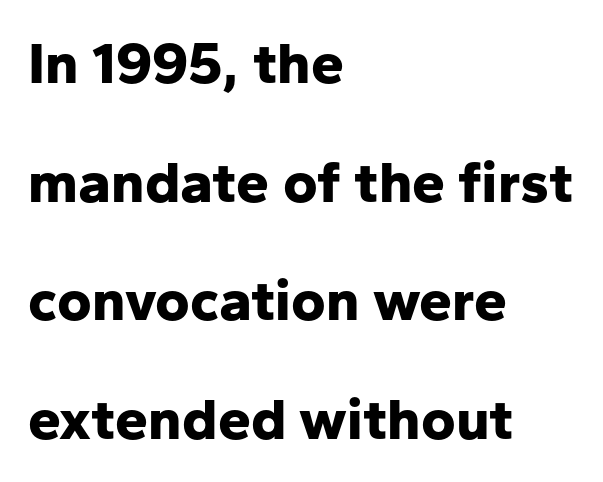
Q: Is the text bold? A: Yes.
Q: Is the text italic (slanted)? A: No, it is upright.
Q: Is the typeface a serif or a sans-serif typeface? A: Sans-serif.
Q: Is the text underlined? A: No.
Q: How is the paragraph aligned? A: Left-aligned.
Q: Is the spacing between letters normal or unusually wide? A: Normal.
Q: Is the spacing between lines tight, normal or loose? A: Loose.
Q: Width (condensed, normal, or wide)? A: Normal.
Q: Stroke contrast? A: Low.
Q: x-height? A: Medium.
Q: Monospaced? A: No.
